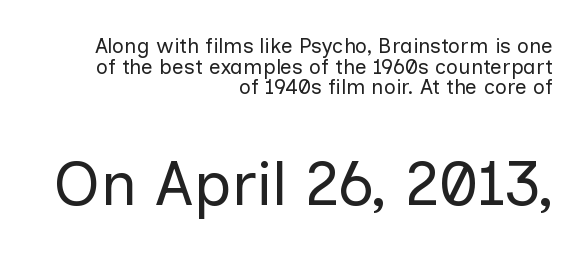
Q: Is the text bold? A: No.
Q: Is the text italic (slanted)? A: No, it is upright.
Q: Is the typeface a serif or a sans-serif typeface? A: Sans-serif.
Q: Is the text underlined? A: No.
Q: How is the paragraph aligned? A: Right-aligned.
Q: Is the spacing between letters normal or unusually wide? A: Normal.
Q: Is the spacing between lines tight, normal or loose? A: Tight.
Q: Which block of text is set in a larger size, the first (top) or the second (bottom)? A: The second (bottom) one.
Q: Width (condensed, normal, or wide)? A: Normal.
Q: Stroke contrast? A: Low.
Q: x-height? A: Medium.
Q: Monospaced? A: No.
